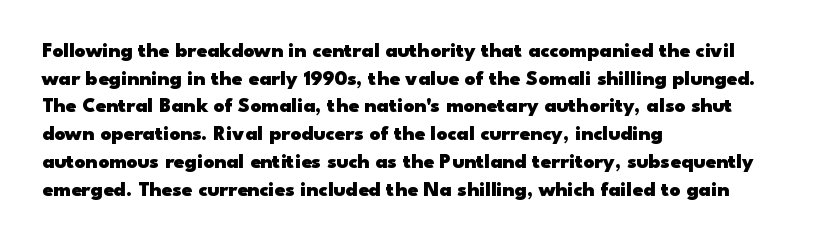
It's the straight-up-and-down kind of type. The words here are not underlined. Summary of vertical rhythm: regular, with standard interline spacing. Alignment: flush left. The rendering keeps characters at their native spacing.
